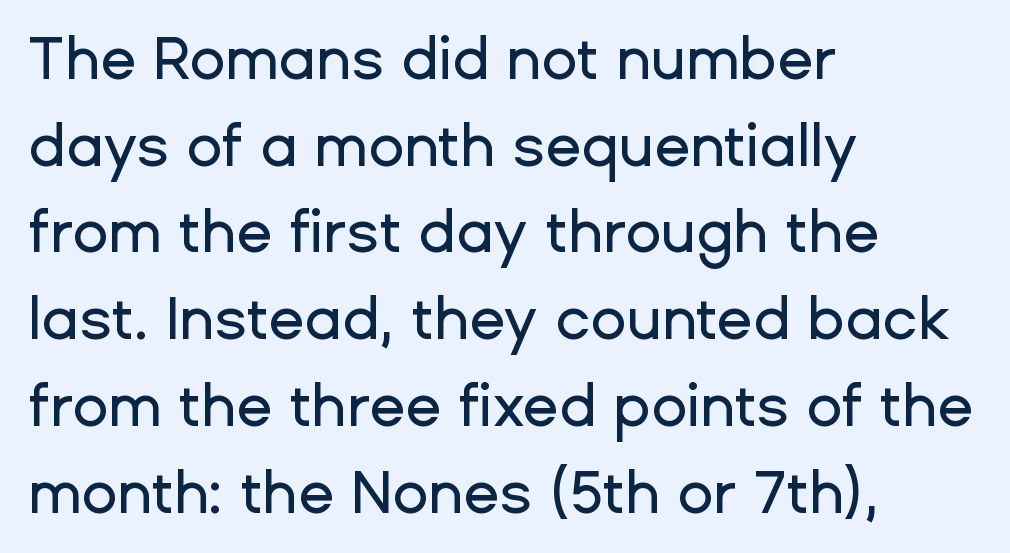
The image shows 59 px sans-serif type, upright; set left-aligned, normal line spacing (1.47x), normal letter spacing, not underlined; low stroke contrast and a medium x-height.
